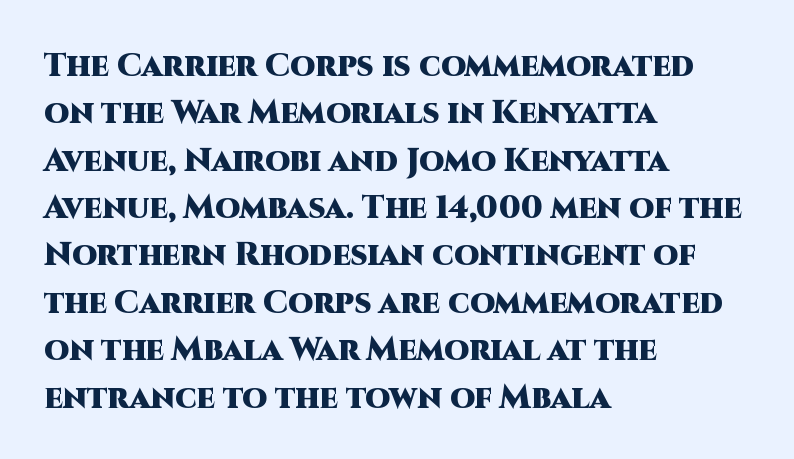
The image shows 32 px heavy sans-serif type, upright; set left-aligned, normal line spacing (1.48x), normal letter spacing, not underlined; high stroke contrast and a large x-height.
